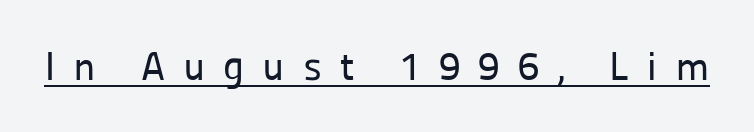
{"serif": "no", "italic": "no", "width": "normal", "stroke_contrast": "low", "x_height": "medium", "monospaced": "no", "underline": "yes", "letter_spacing": "wide", "letter_spacing_em": 0.45, "glyph_px": 40}
